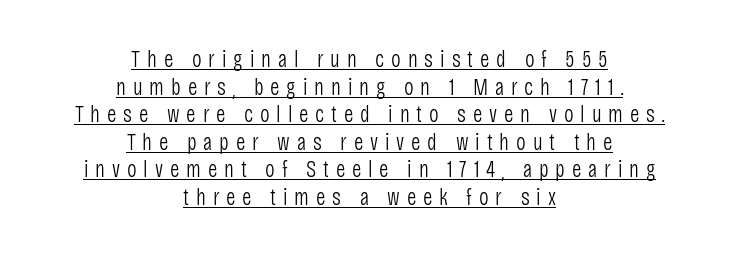
Q: Is the text bold? A: No.
Q: Is the text italic (slanted)? A: No, it is upright.
Q: Is the text underlined? A: Yes.
Q: How is the paragraph aligned? A: Centered.
Q: Is the spacing between letters normal or unusually wide? A: Unusually wide.
